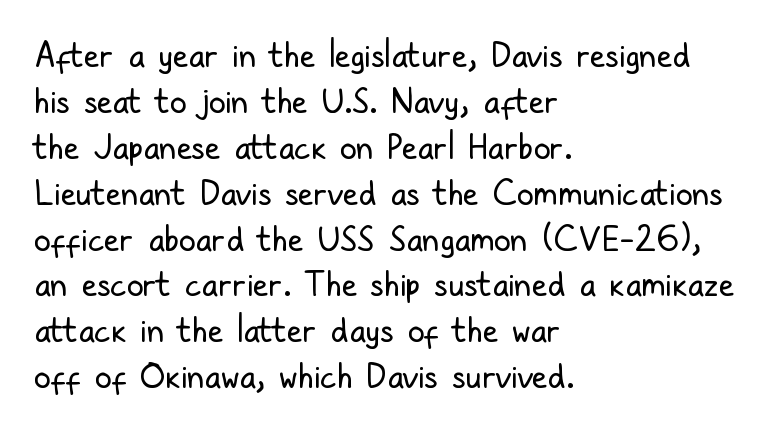
{"serif": "no", "italic": "no", "bold": "no", "weight": "regular", "width": "condensed", "stroke_contrast": "low", "x_height": "medium", "monospaced": "no", "underline": "no", "align": "left", "line_spacing": "normal", "line_spacing_ratio": 1.35, "letter_spacing": "normal", "letter_spacing_em": 0.0, "glyph_px": 34}
